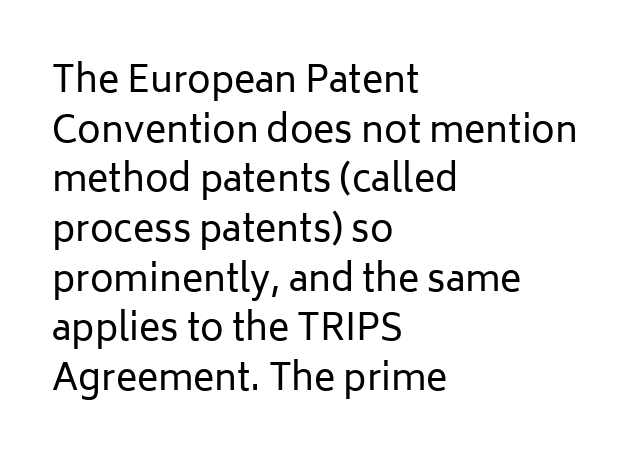
{"serif": "no", "italic": "no", "bold": "no", "weight": "regular", "width": "normal", "stroke_contrast": "low", "x_height": "medium", "monospaced": "no", "underline": "no", "align": "left", "line_spacing": "normal", "line_spacing_ratio": 1.38, "letter_spacing": "normal", "letter_spacing_em": 0.0, "glyph_px": 36}
